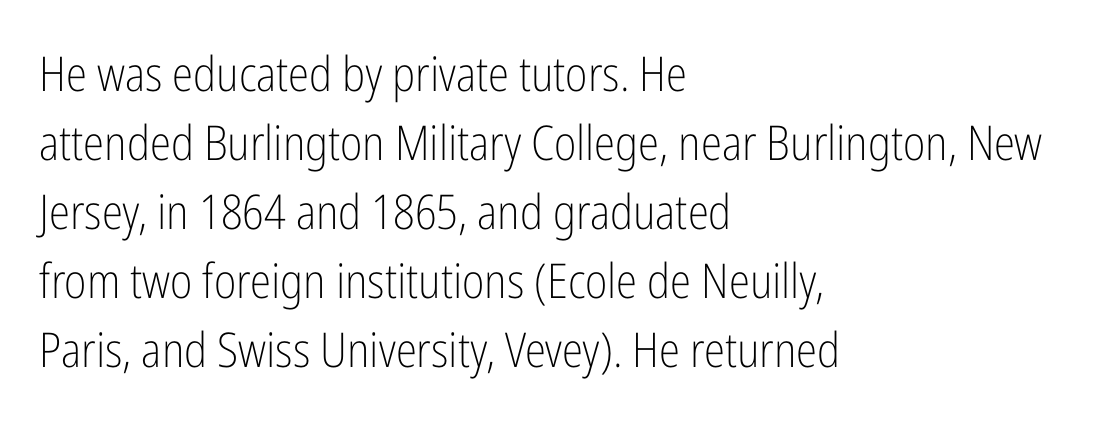
{"serif": "no", "italic": "no", "bold": "no", "weight": "light", "width": "condensed", "stroke_contrast": "low", "x_height": "medium", "monospaced": "no", "underline": "no", "align": "left", "line_spacing": "normal", "line_spacing_ratio": 1.44, "letter_spacing": "normal", "letter_spacing_em": 0.0, "glyph_px": 48}
